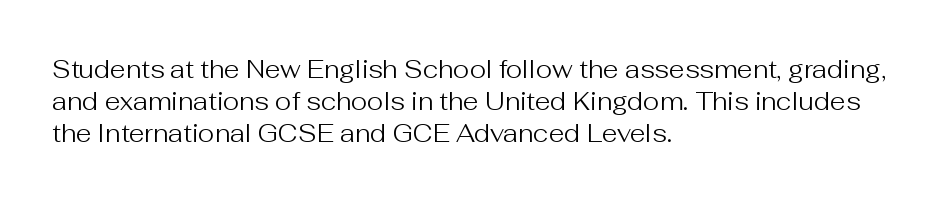
Q: Is the text bold? A: No.
Q: Is the text italic (slanted)? A: No, it is upright.
Q: Is the text underlined? A: No.
Q: How is the paragraph aligned? A: Left-aligned.
Q: Is the spacing between letters normal or unusually wide? A: Normal.
Q: Is the spacing between lines tight, normal or loose? A: Normal.
